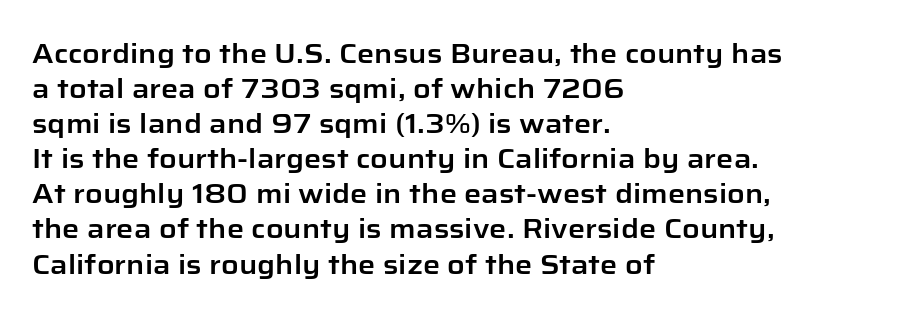
{"italic": "no", "underline": "no", "align": "left", "line_spacing": "normal", "line_spacing_ratio": 1.3, "letter_spacing": "normal", "letter_spacing_em": 0.0, "glyph_px": 27}
